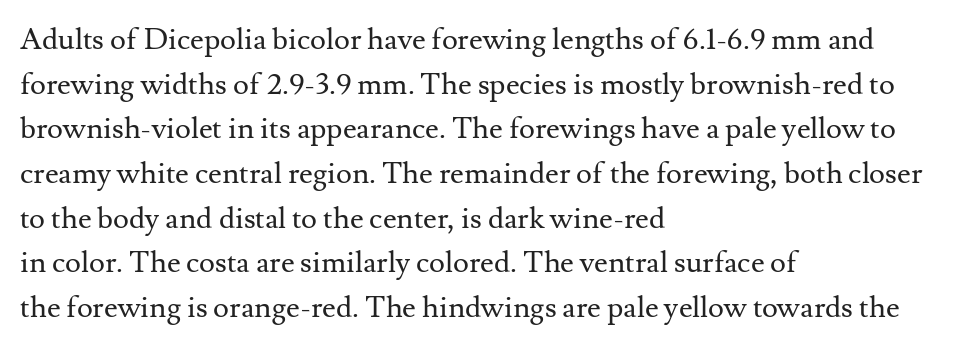
{"serif": "yes", "italic": "no", "bold": "no", "weight": "regular", "width": "normal", "stroke_contrast": "medium", "x_height": "small", "monospaced": "no", "underline": "no", "align": "left", "line_spacing": "normal", "line_spacing_ratio": 1.49, "letter_spacing": "normal", "letter_spacing_em": 0.0, "glyph_px": 30}
